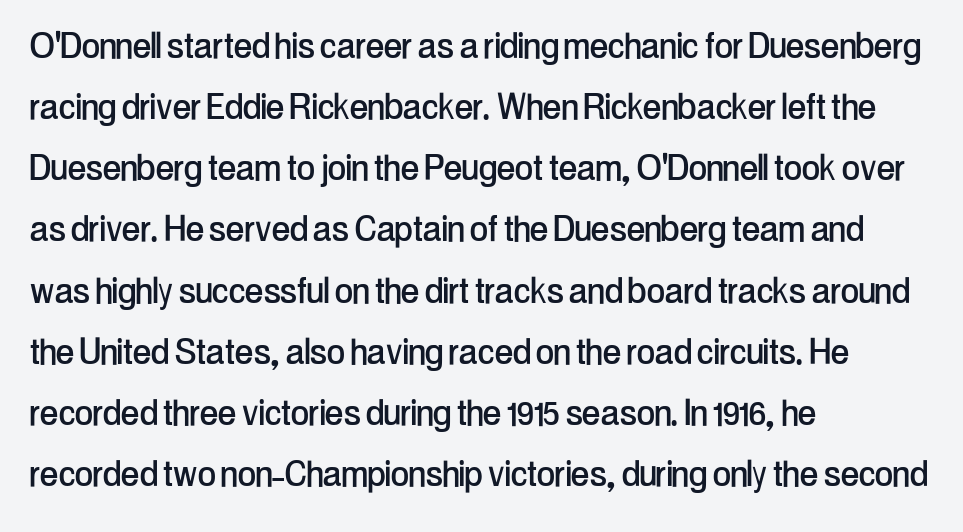
{"serif": "no", "italic": "no", "width": "condensed", "stroke_contrast": "low", "x_height": "medium", "monospaced": "no", "underline": "no", "align": "left", "line_spacing": "normal", "line_spacing_ratio": 1.39, "letter_spacing": "normal", "letter_spacing_em": 0.0, "glyph_px": 44}
